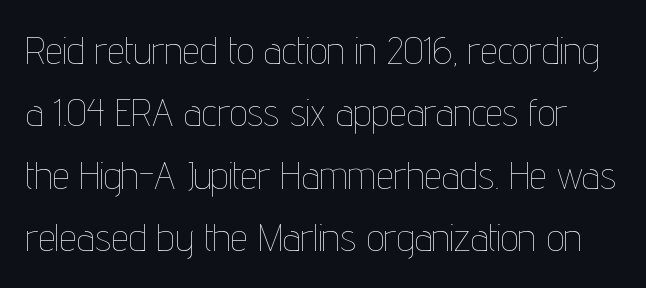
{"italic": "no", "bold": "no", "weight": "thin", "width": "condensed", "stroke_contrast": "low", "x_height": "medium", "monospaced": "no", "underline": "no", "line_spacing": "normal", "line_spacing_ratio": 1.6, "letter_spacing": "normal", "letter_spacing_em": 0.0, "glyph_px": 39}
